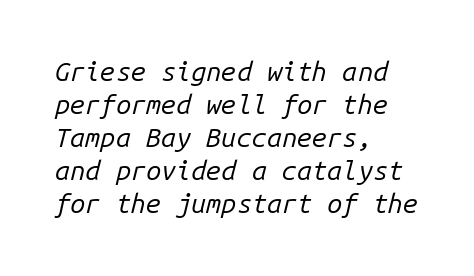
{"italic": "yes", "lean": "right", "slant_degrees": 14, "bold": "no", "underline": "no", "align": "left", "line_spacing_ratio": 1.22, "letter_spacing": "normal", "letter_spacing_em": 0.0, "glyph_px": 27}
